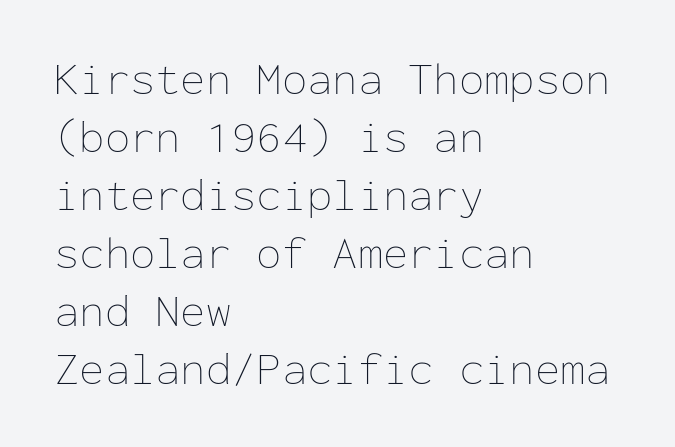
A clean baseline with only descenders dipping below it. Which margin do the lines hug? The left one — the right edge is uneven. Vertical spacing — default. Is the type heavy? It reads as light-to-regular instead. A typesetter would call this monospace, since all characters share one set width. The specimen reads as upright at a glance.
